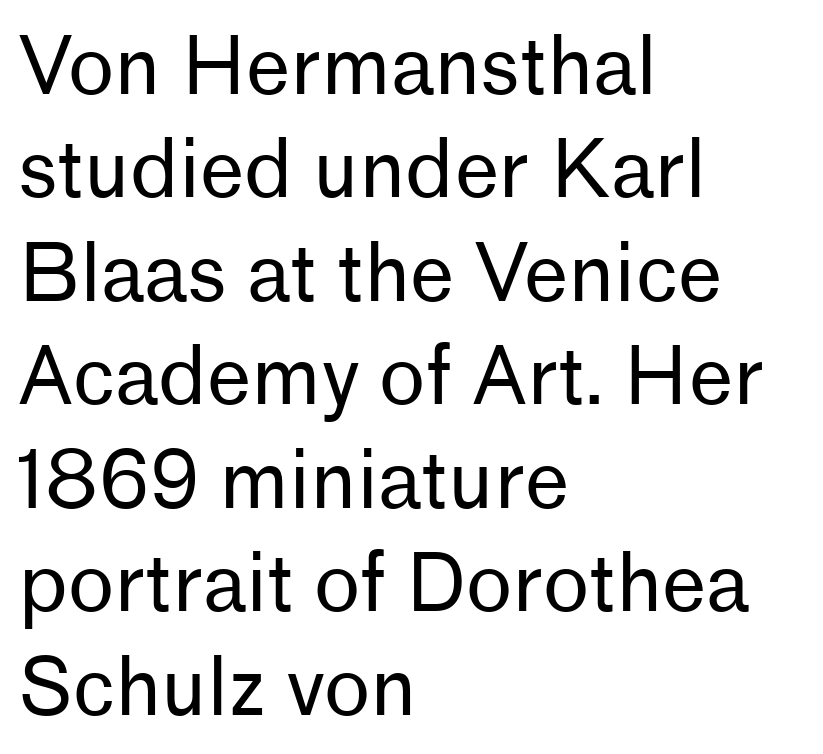
Q: Is the text bold? A: No.
Q: Is the text italic (slanted)? A: No, it is upright.
Q: Is the typeface a serif or a sans-serif typeface? A: Sans-serif.
Q: Is the text underlined? A: No.
Q: How is the paragraph aligned? A: Left-aligned.
Q: Is the spacing between letters normal or unusually wide? A: Normal.
Q: Is the spacing between lines tight, normal or loose? A: Normal.
Q: Width (condensed, normal, or wide)? A: Normal.
Q: Stroke contrast? A: Low.
Q: x-height? A: Medium.
Q: Monospaced? A: No.
